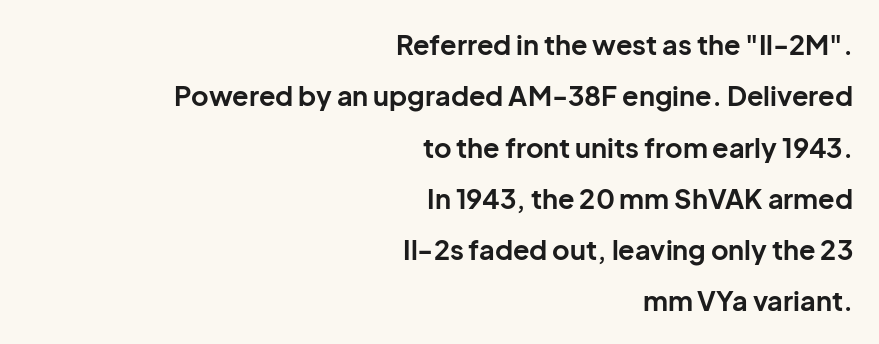
The image shows 27 px bold type, upright; set right-aligned, loose line spacing (1.9x), normal letter spacing, not underlined.
